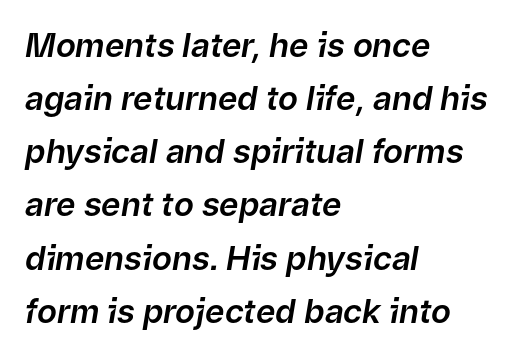
Q: Is the text italic (slanted)? A: Yes, it leans right by about 9 degrees.
Q: Is the text underlined? A: No.
Q: How is the paragraph aligned? A: Left-aligned.
Q: Is the spacing between letters normal or unusually wide? A: Normal.
Q: Is the spacing between lines tight, normal or loose? A: Normal.
Q: Width (condensed, normal, or wide)? A: Normal.
Q: Stroke contrast? A: Low.
Q: x-height? A: Medium.
Q: Monospaced? A: No.
